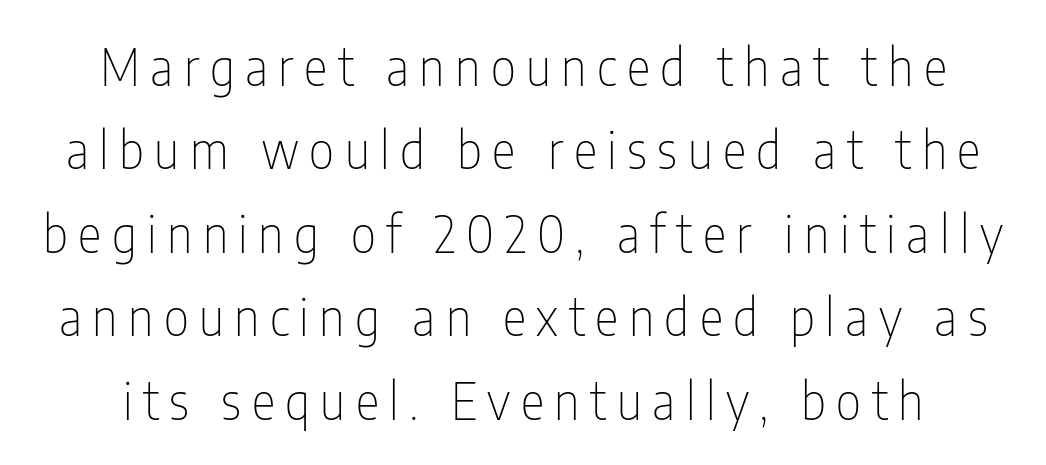
The image shows 50 px thin, condensed sans-serif type, upright; set normal line spacing (1.67x), unusually wide letter spacing (+0.21 em), not underlined; low stroke contrast and a medium x-height.
